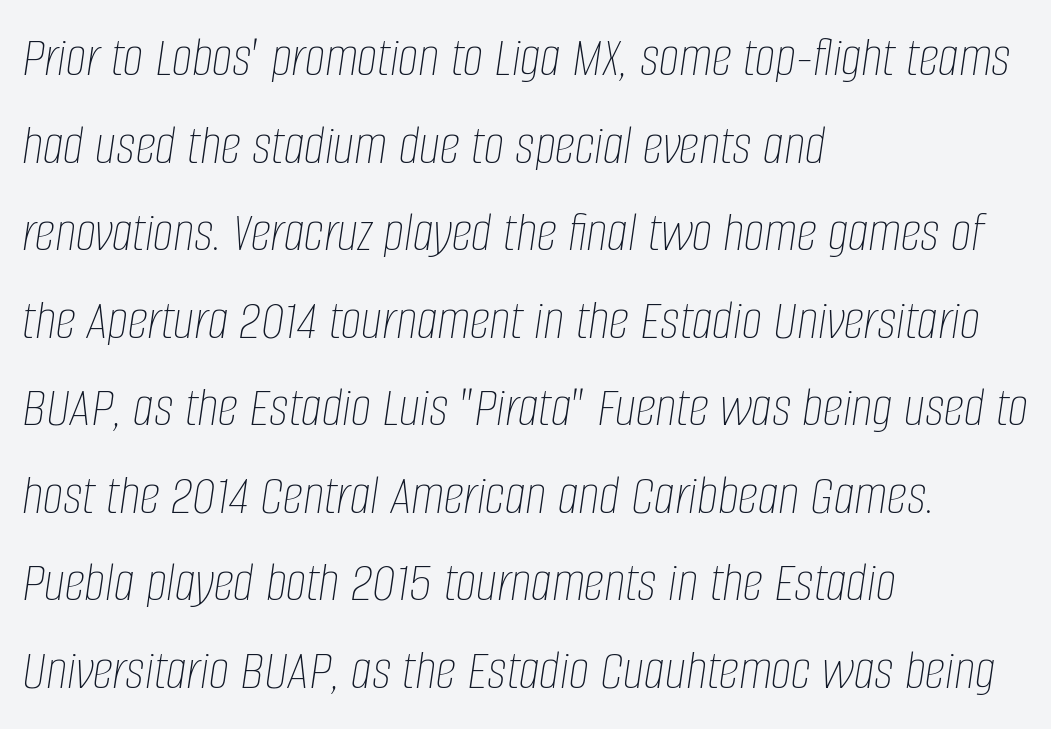
The image shows 58 px thin, condensed type, italic (leaning right); set left-aligned, normal line spacing (1.51x), normal letter spacing, not underlined; low stroke contrast and a large x-height.
